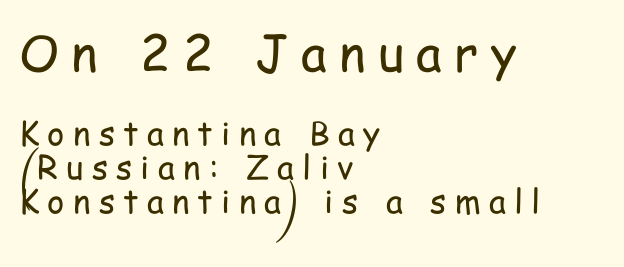
Note: no serifs on the glyphs. A clean baseline with only descenders dipping below it. No heavy texture on the line: the type isn't bold. Every row of glyphs begins at an identical x-position on the left. Whoever set this made the first block the dominant, larger element.
